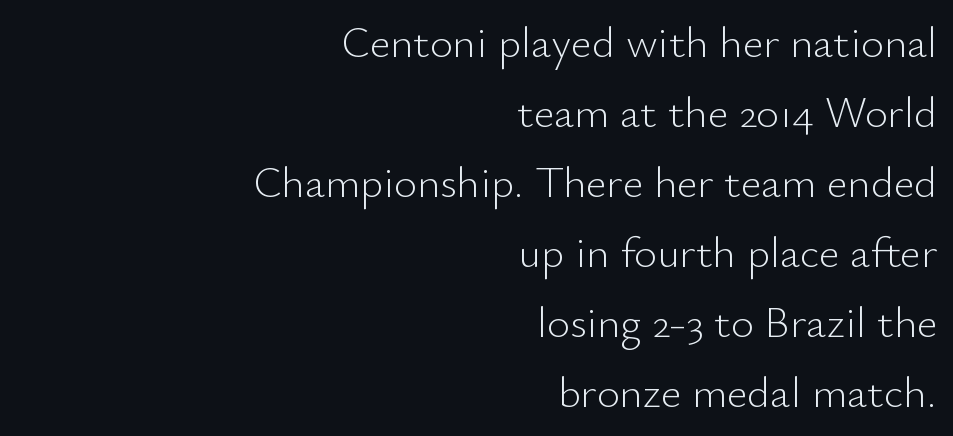
Reading down the column, the eye jumps a familiar distance to each next line. A light-to-regular cut is what we see here. Font category for this specimen: sans-serif. Inter-character spacing is left at the font's built-in metrics. Clear beneath every line of the passage.
